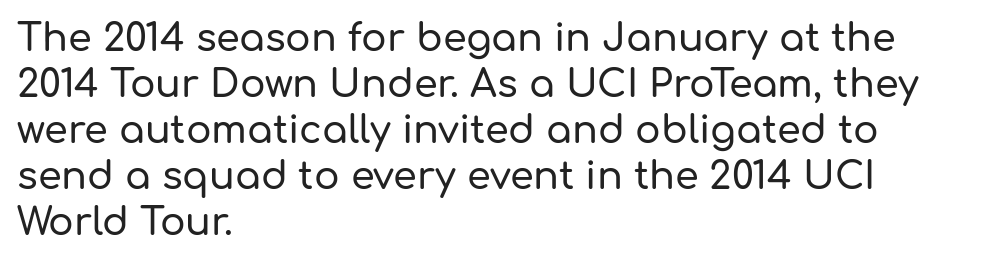
{"serif": "no", "italic": "no", "width": "normal", "stroke_contrast": "low", "x_height": "medium", "monospaced": "no", "underline": "no", "align": "left", "line_spacing_ratio": 1.21, "letter_spacing": "normal", "letter_spacing_em": 0.0, "glyph_px": 38}
